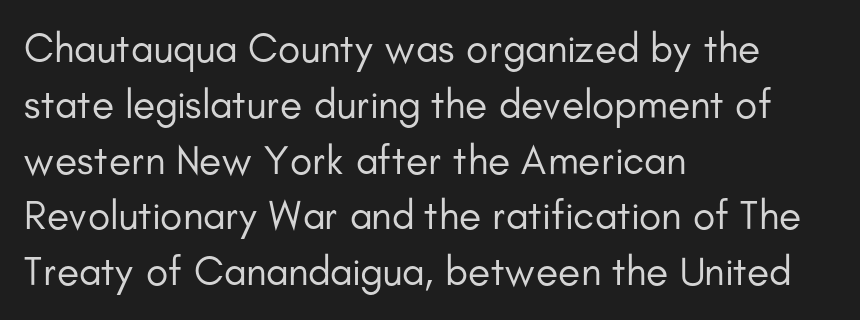
Do the characters align in a grid? No, the font is proportional. Typographically, this falls in the sans-serif category. Teacher's note: observe the even left margin — that is flush-left alignment. Glance below the letters and you will spot only blank space. A quiet, ordinary-to-light weight characterises the typeface. These lines sit exactly where default settings would place them.
